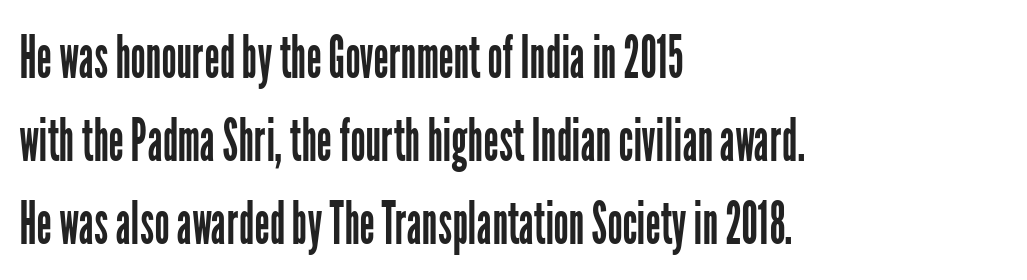
{"serif": "no", "italic": "no", "bold": "no", "weight": "regular", "width": "condensed", "stroke_contrast": "low", "x_height": "medium", "monospaced": "no", "underline": "no", "align": "left", "line_spacing": "normal", "line_spacing_ratio": 1.38, "letter_spacing": "normal", "letter_spacing_em": 0.0, "glyph_px": 60}
